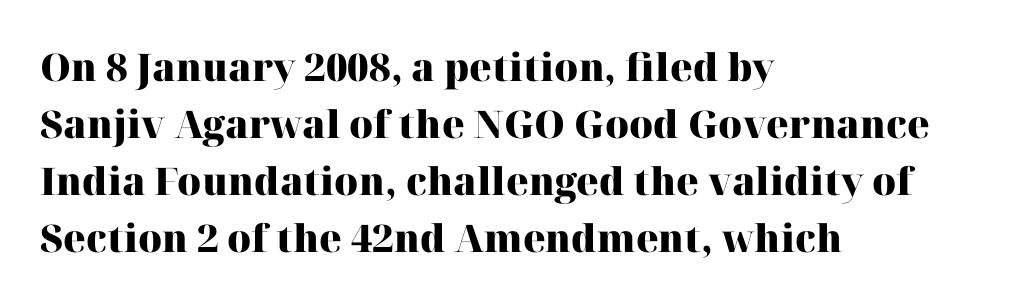
The image shows 38 px heavy serif type, upright; set left-aligned, normal line spacing (1.5x), normal letter spacing, not underlined; high stroke contrast and a medium x-height.
